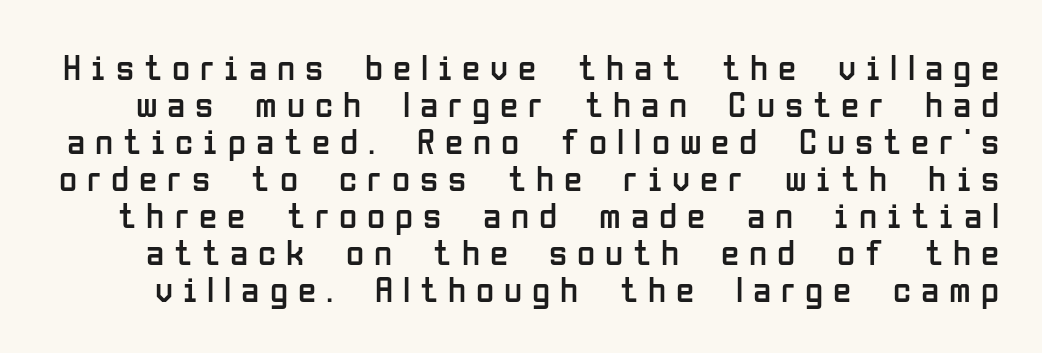
Each row of text sits above clean, open space. Is this a sans? Yes — the strokes have no serifs. Bold? No — there's no thickening of the strokes. Unlike italic type, these characters show no tilt at all.
